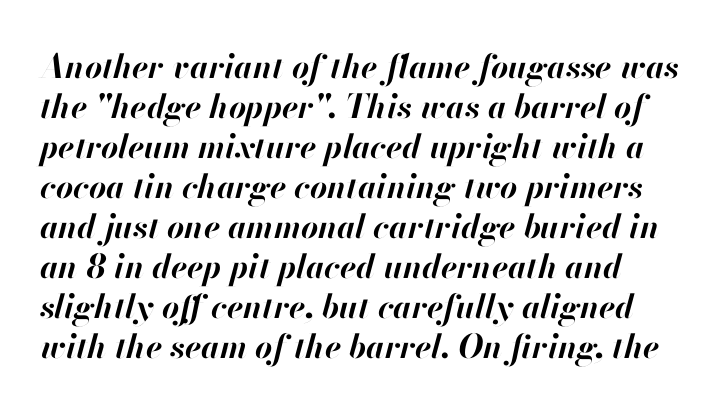
{"italic": "yes", "lean": "right", "slant_degrees": 13, "bold": "yes", "weight": "bold", "width": "normal", "stroke_contrast": "high", "x_height": "small", "monospaced": "no", "underline": "no", "line_spacing_ratio": 1.21, "letter_spacing": "normal", "letter_spacing_em": 0.0, "glyph_px": 33}
